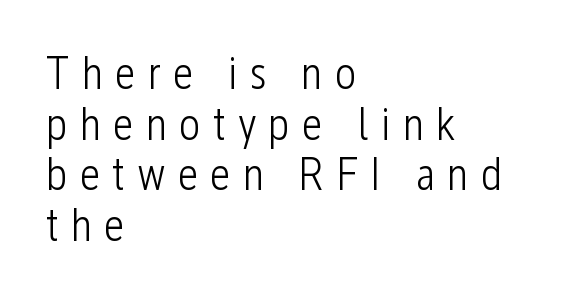
The image shows 46 px light, condensed sans-serif type, upright; set left-aligned, tight line spacing (1.1x), unusually wide letter spacing (+0.26 em), not underlined; low stroke contrast and a medium x-height.
